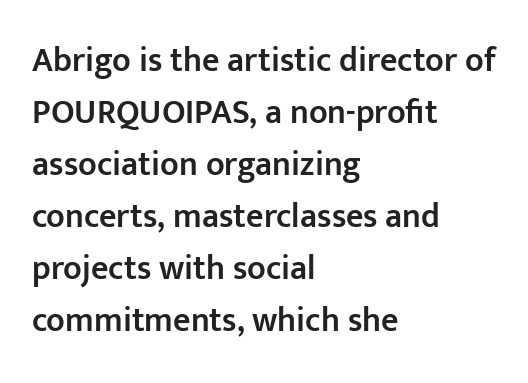
Tall strokes in this sample are plumb rather than angled. One glance says typical: line gaps are just what's usual. One-word summary of the alignment: left. The passage shown is typed in a proportional face where columns would drift. Note: no serifs on the glyphs. Here the glyphs are tracked normally, forming tight word shapes.
